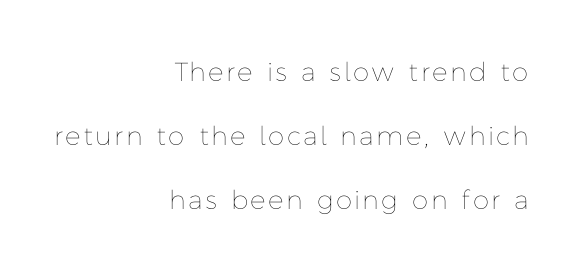
Horizontally, the lines are justified to the trailing edge only. Italic? Not at all — the glyphs are vertical. Airy leading. Underlining? Definitely not there. Weight: not bold — regular or lighter.
